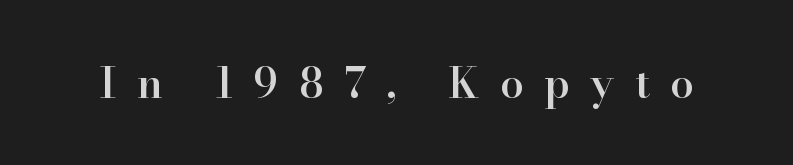
Q: Is the text bold? A: Semi-bold.
Q: Is the text italic (slanted)? A: No, it is upright.
Q: Is the typeface a serif or a sans-serif typeface? A: Serif.
Q: Is the text underlined? A: No.
Q: Is the spacing between letters normal or unusually wide? A: Unusually wide.
Q: Width (condensed, normal, or wide)? A: Normal.
Q: Stroke contrast? A: High.
Q: x-height? A: Small.
Q: Monospaced? A: No.
